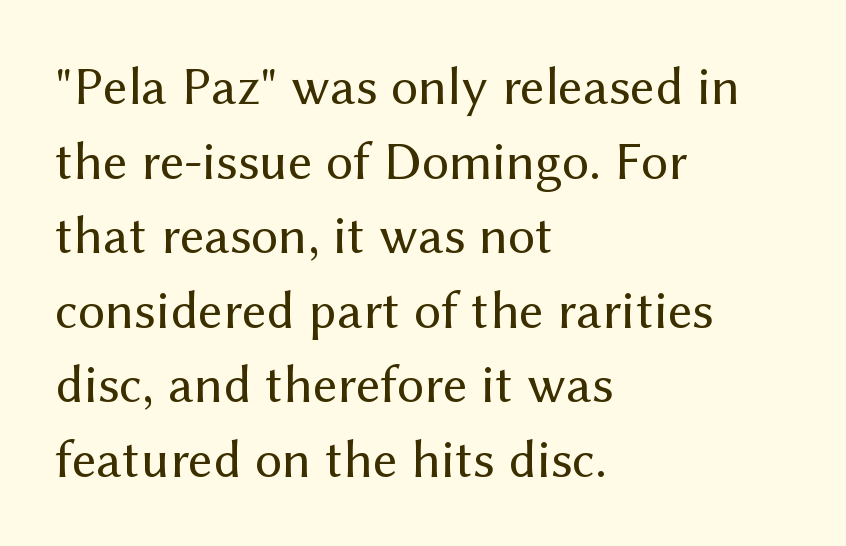
The letters advance in unequal steps, a hallmark of proportional type. Words appear dense and cohesive because spacing is normal. The passage shown stacks its lines at a standard gap. The rendering anchors every line to the left-hand side. Ordinary non-slanted type is in use.
